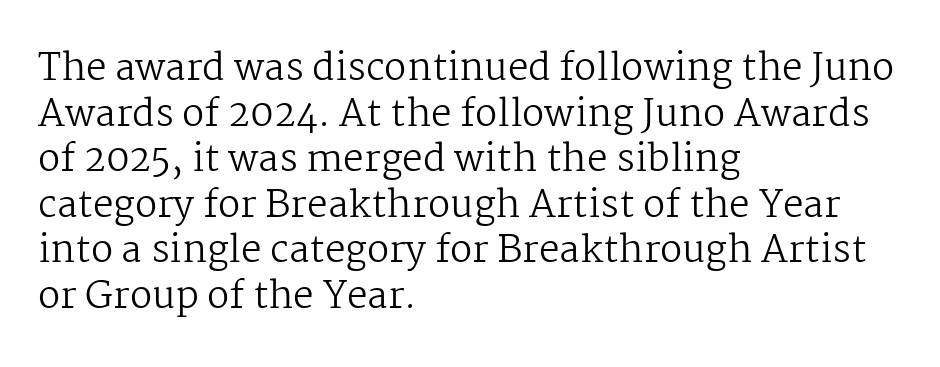
What stands out about the letter spacing? Nothing — it is the standard amount. The type sits square on the baseline with zero lean. To sum up the face: it has serifs. Any mark beneath the type? The region is blank.
